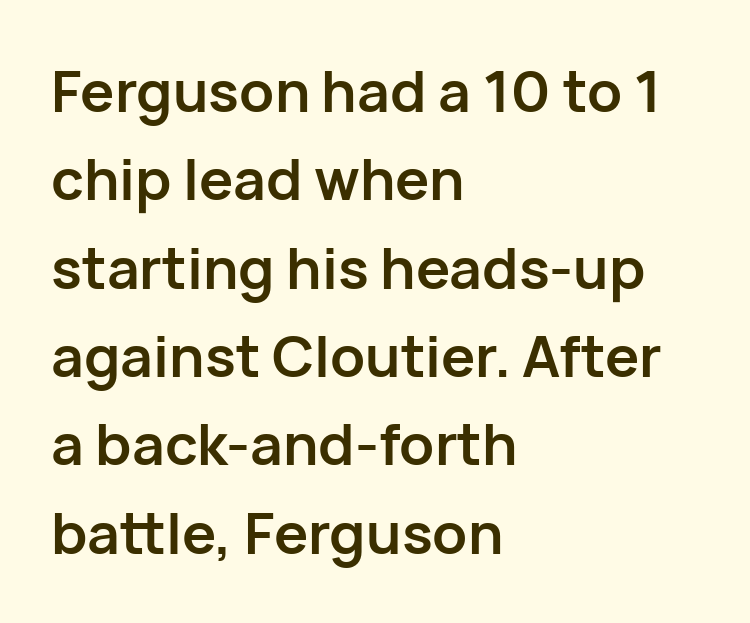
All the whitespace from short lines collects on the right. The font family rendered here belongs to the sans-serif group. The leading is moderate, giving the passage an even texture. The letters stand upright; this is a roman face. Each row of text sits above clean, open space. You could call the tracking neutral — neither tight nor loose.
